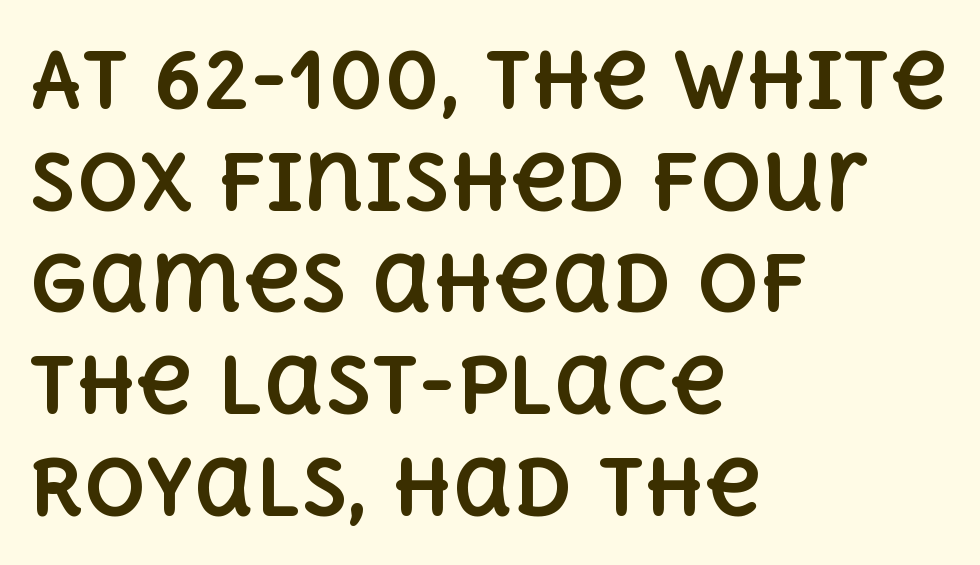
Glyph-to-glyph distance matches everyday printed text. A typesetter would call this proportional, since set widths differ per character. Vertical spacing — default. On the weight axis this lands at bold, roughly 700.
